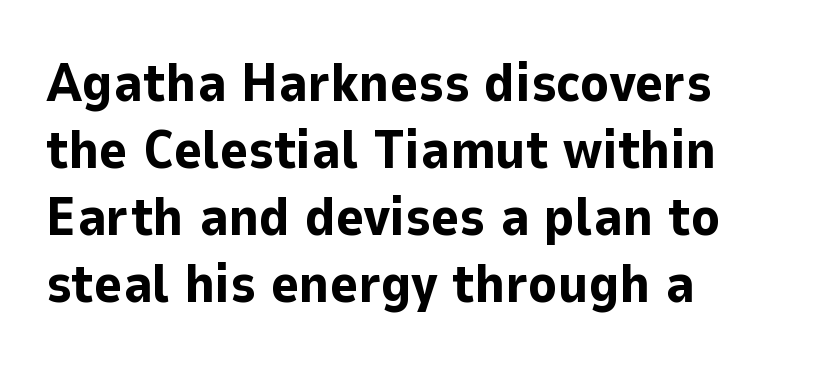
Q: Is the text bold? A: Yes.
Q: Is the text italic (slanted)? A: No, it is upright.
Q: Is the typeface a serif or a sans-serif typeface? A: Sans-serif.
Q: Is the text underlined? A: No.
Q: How is the paragraph aligned? A: Left-aligned.
Q: Is the spacing between letters normal or unusually wide? A: Normal.
Q: Width (condensed, normal, or wide)? A: Normal.
Q: Stroke contrast? A: Low.
Q: x-height? A: Medium.
Q: Monospaced? A: No.
